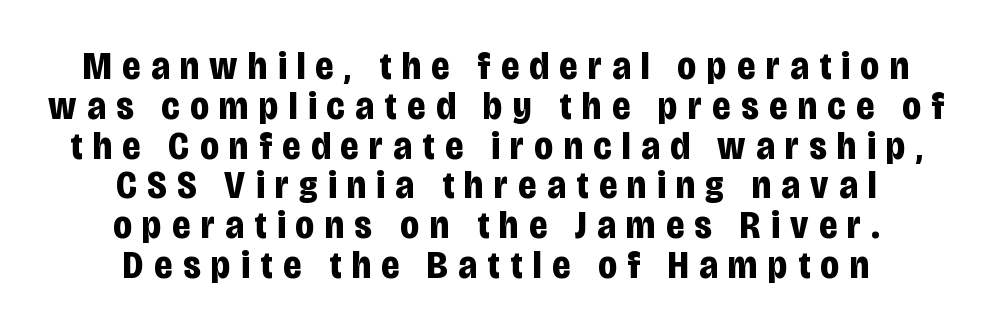
The image shows 39 px bold, condensed sans-serif type, upright; set centered, tight line spacing (1.02x), unusually wide letter spacing (+0.27 em), not underlined; low stroke contrast and a large x-height.
